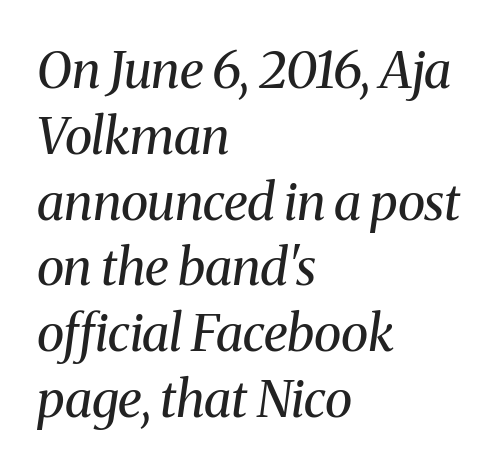
The image shows 51 px regular-weight serif type, italic (leaning right); set left-aligned, normal line spacing (1.29x), normal letter spacing, not underlined; medium stroke contrast and a medium x-height.
